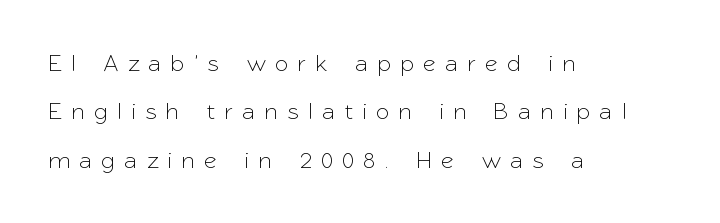
The image shows 24 px text type, upright; set left-aligned, loose line spacing (2.02x), unusually wide letter spacing (+0.43 em), not underlined.
